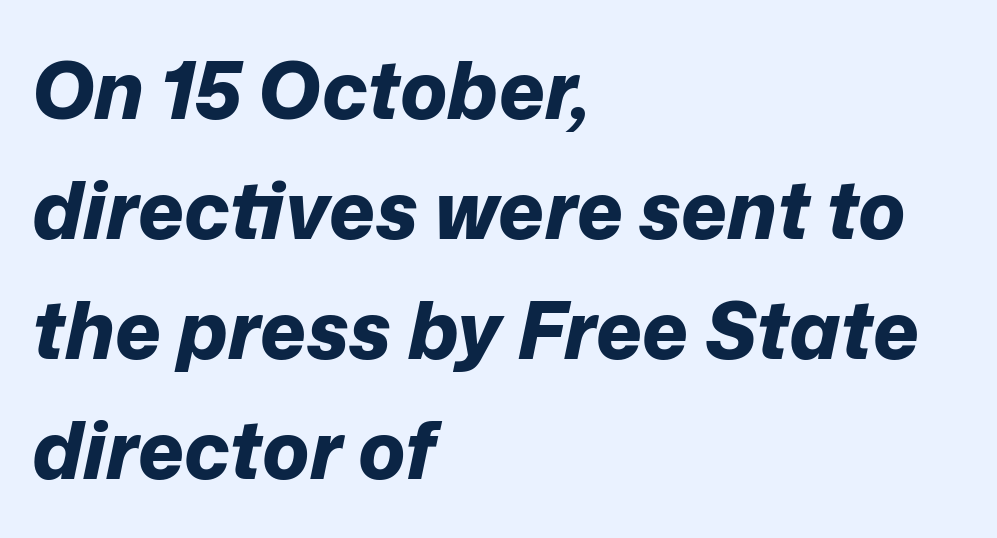
Does the leading feel generous? No, just average. The area under the type is left untouched. These lines are set flush left with a ragged right edge. Look at the stroke-to-counter ratio: heavy, a bold.
